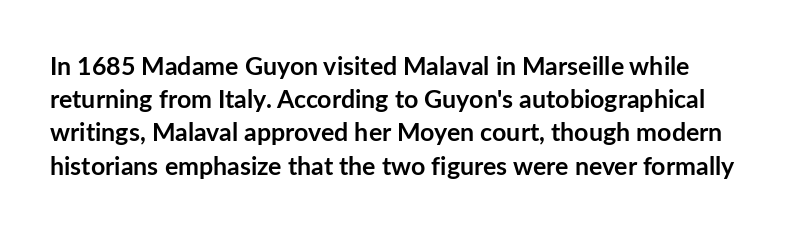
Interline gaps are of average width in this sample. Does the lettering tilt? It doesn't — this is upright. Students, note that the glyphs here touch the page at normal intervals. No word sits above an underline.
